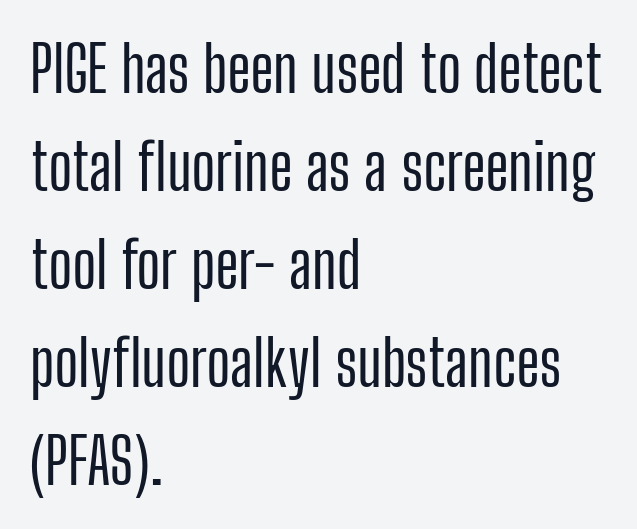
{"serif": "no", "italic": "no", "width": "condensed", "stroke_contrast": "low", "x_height": "medium", "monospaced": "no", "underline": "no", "align": "left", "line_spacing": "normal", "line_spacing_ratio": 1.53, "letter_spacing": "normal", "letter_spacing_em": 0.0, "glyph_px": 64}
